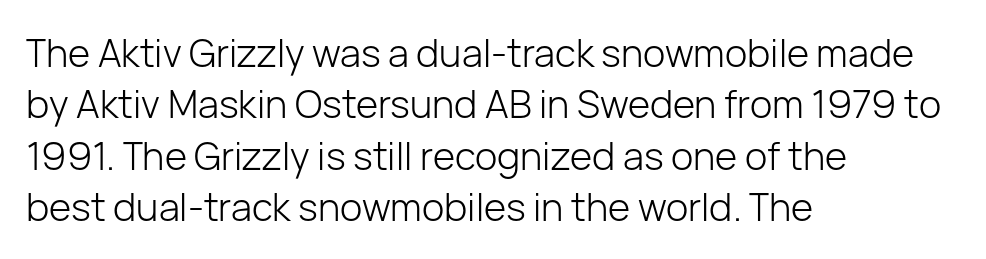
Q: Is the text bold? A: No.
Q: Is the text italic (slanted)? A: No, it is upright.
Q: Is the typeface a serif or a sans-serif typeface? A: Sans-serif.
Q: Is the text underlined? A: No.
Q: How is the paragraph aligned? A: Left-aligned.
Q: Is the spacing between letters normal or unusually wide? A: Normal.
Q: Is the spacing between lines tight, normal or loose? A: Normal.
Q: Width (condensed, normal, or wide)? A: Normal.
Q: Stroke contrast? A: Low.
Q: x-height? A: Medium.
Q: Monospaced? A: No.
